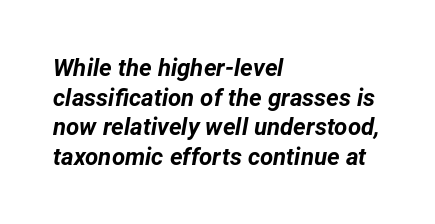
{"italic": "yes", "lean": "right", "slant_degrees": 12, "bold": "yes", "underline": "no", "align": "left", "line_spacing_ratio": 1.23, "letter_spacing": "normal", "letter_spacing_em": 0.0, "glyph_px": 24}
